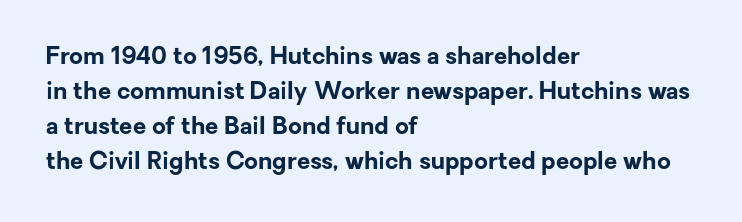
{"italic": "no", "bold": "yes", "underline": "no", "align": "left", "line_spacing": "normal", "line_spacing_ratio": 1.46, "letter_spacing": "normal", "letter_spacing_em": 0.0, "glyph_px": 24}
